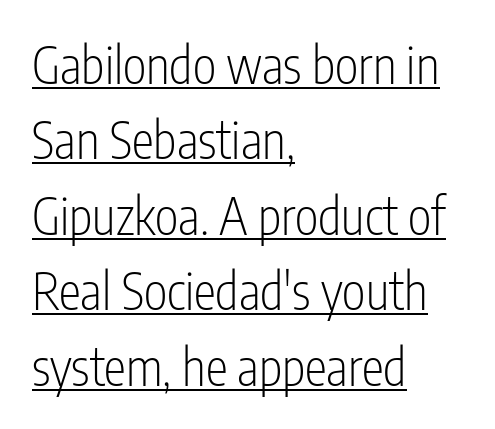
Q: Is the text bold? A: No.
Q: Is the text italic (slanted)? A: No, it is upright.
Q: Is the typeface a serif or a sans-serif typeface? A: Sans-serif.
Q: Is the text underlined? A: Yes.
Q: How is the paragraph aligned? A: Left-aligned.
Q: Is the spacing between letters normal or unusually wide? A: Normal.
Q: Is the spacing between lines tight, normal or loose? A: Normal.
Q: Width (condensed, normal, or wide)? A: Condensed.
Q: Stroke contrast? A: Low.
Q: x-height? A: Medium.
Q: Monospaced? A: No.
